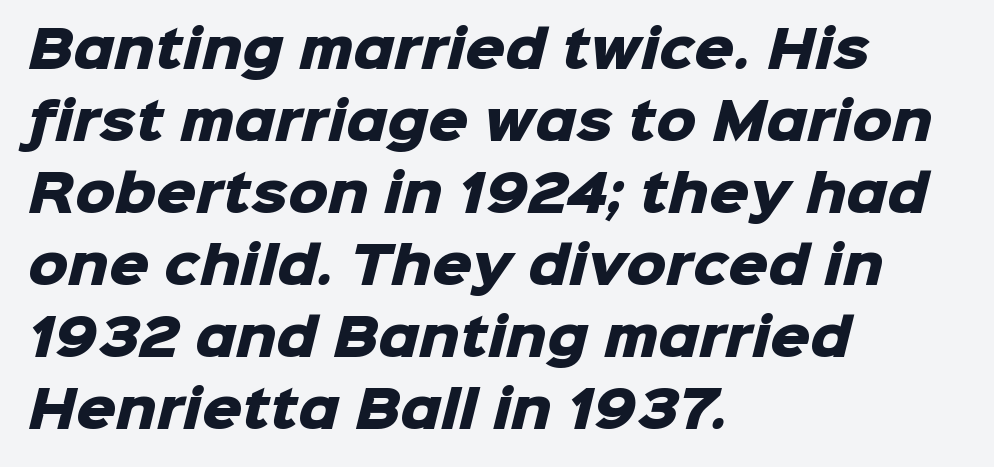
Q: Is the text bold? A: Yes.
Q: Is the typeface a serif or a sans-serif typeface? A: Sans-serif.
Q: Is the text underlined? A: No.
Q: How is the paragraph aligned? A: Left-aligned.
Q: Is the spacing between letters normal or unusually wide? A: Normal.
Q: Is the spacing between lines tight, normal or loose? A: Normal.
Q: Width (condensed, normal, or wide)? A: Normal.
Q: Stroke contrast? A: Low.
Q: x-height? A: Medium.
Q: Monospaced? A: No.
